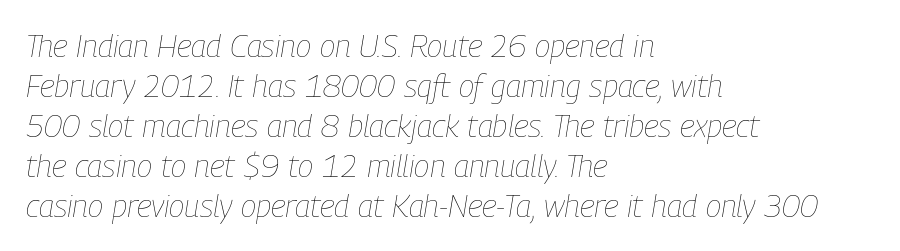
{"italic": "yes", "lean": "right", "slant_degrees": 9, "bold": "no", "weight": "thin", "width": "condensed", "stroke_contrast": "low", "x_height": "medium", "monospaced": "no", "underline": "no", "align": "left", "line_spacing": "normal", "line_spacing_ratio": 1.25, "letter_spacing": "normal", "letter_spacing_em": 0.0, "glyph_px": 32}
